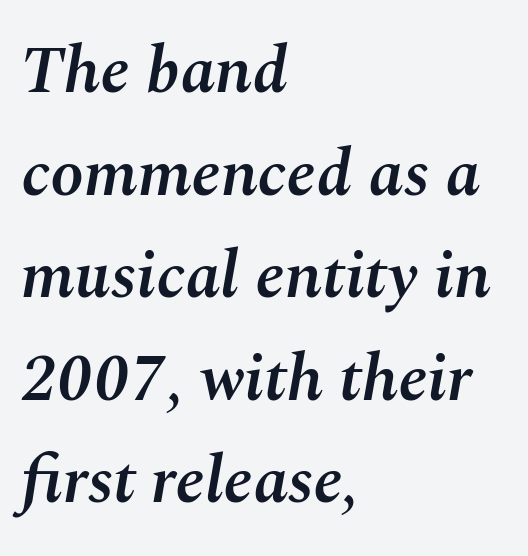
Looks like regular typesetting: each glyph gets only the width it needs. Spacing between characters is what you'd get straight out of the box. Only glyphs here, with clear space below each row. If you drew a line through each stem, it would be angled.
